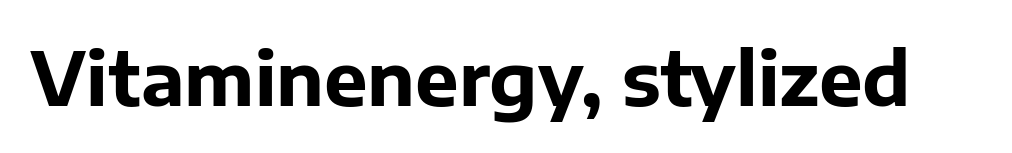
{"serif": "no", "italic": "no", "bold": "yes", "weight": "bold", "width": "normal", "stroke_contrast": "low", "x_height": "medium", "monospaced": "no", "underline": "no", "letter_spacing": "normal", "letter_spacing_em": 0.0, "glyph_px": 73}
